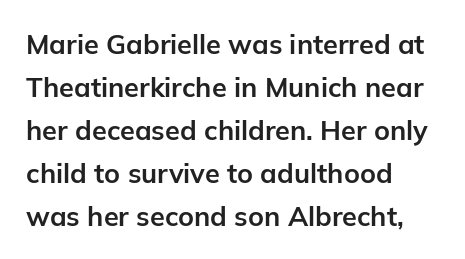
Q: Is the text bold? A: Yes.
Q: Is the text italic (slanted)? A: No, it is upright.
Q: Is the text underlined? A: No.
Q: How is the paragraph aligned? A: Left-aligned.
Q: Is the spacing between letters normal or unusually wide? A: Normal.
Q: Is the spacing between lines tight, normal or loose? A: Normal.
